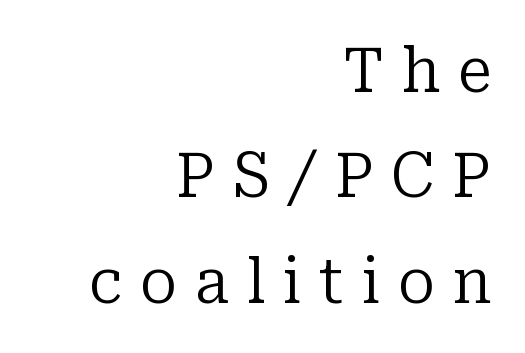
The image shows 62 px regular-weight serif type, upright; set right-aligned, normal line spacing (1.7x), unusually wide letter spacing (+0.28 em), not underlined; low stroke contrast and a medium x-height.
